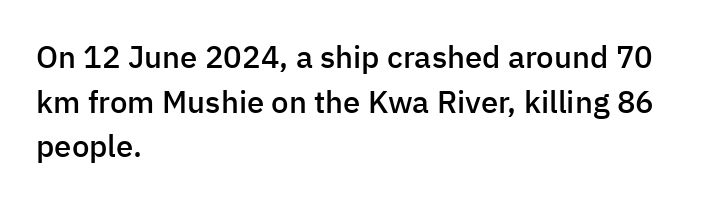
The image shows 31 px semibold sans-serif type, upright; set left-aligned, normal line spacing (1.44x), normal letter spacing, not underlined; low stroke contrast and a medium x-height.
